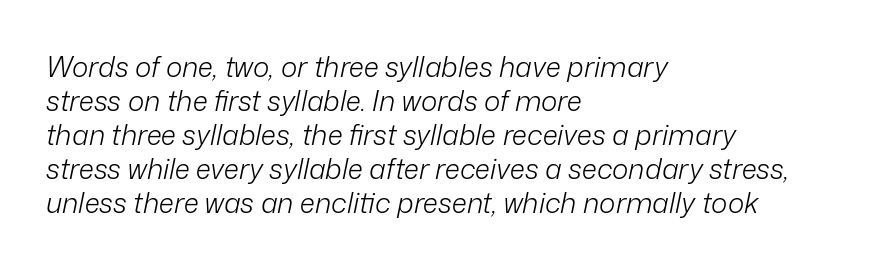
Looks like regular typesetting: each glyph gets only the width it needs. This rendering uses left alignment, leaving the right contour irregular. Rendered with sloped, italic letterforms. Words appear dense and cohesive because spacing is normal. The foot of each line stays bare and open.
